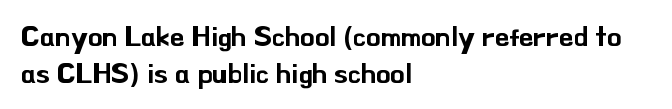
Q: Is the text italic (slanted)? A: No, it is upright.
Q: Is the typeface a serif or a sans-serif typeface? A: Sans-serif.
Q: Is the text underlined? A: No.
Q: How is the paragraph aligned? A: Left-aligned.
Q: Is the spacing between letters normal or unusually wide? A: Normal.
Q: Is the spacing between lines tight, normal or loose? A: Normal.
Q: Width (condensed, normal, or wide)? A: Normal.
Q: Stroke contrast? A: Low.
Q: x-height? A: Small.
Q: Monospaced? A: No.
